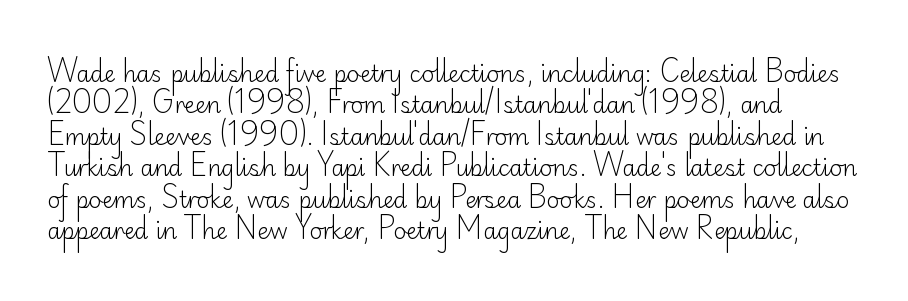
Q: Is the text bold? A: No.
Q: Is the text italic (slanted)? A: No, it is upright.
Q: Is the text underlined? A: No.
Q: Is the spacing between letters normal or unusually wide? A: Normal.
Q: Is the spacing between lines tight, normal or loose? A: Normal.
